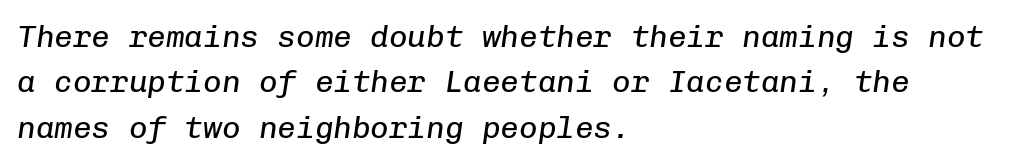
Heaviness? Minimal to ordinary, like unemphasized prose. Here the designer chose a console-style face with uniform glyph widths. In terms of leading, this rendering sits right in the middle. The passage shown leans; its letterforms are oblique.
